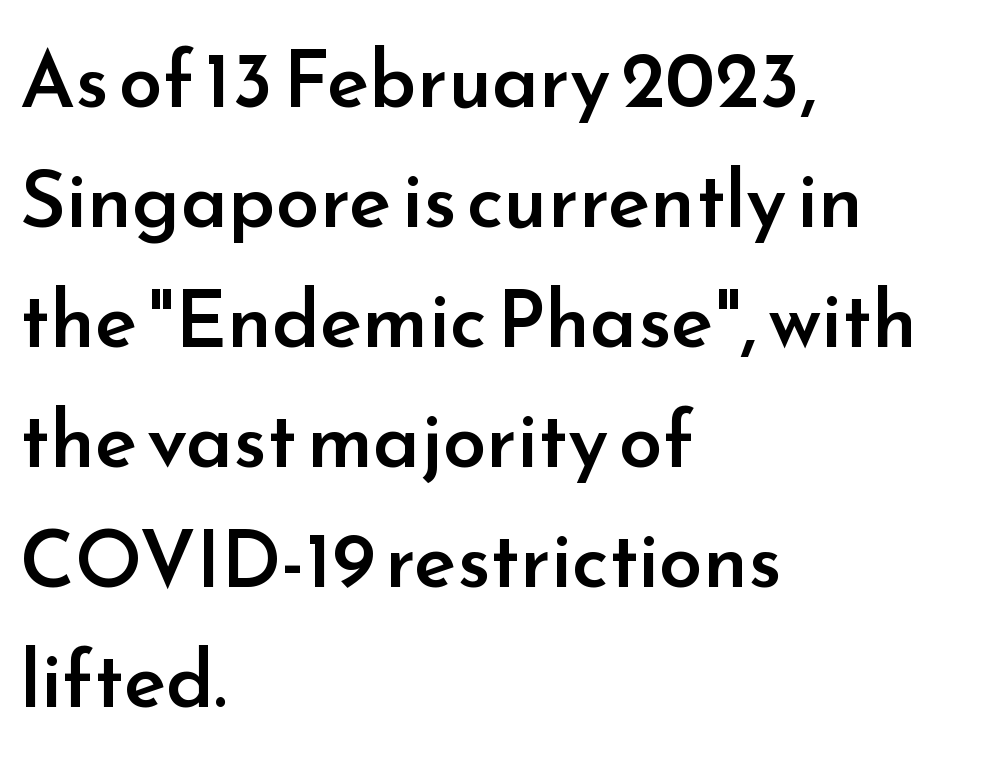
{"serif": "no", "italic": "no", "bold": "semi", "weight": "semibold", "width": "normal", "stroke_contrast": "low", "x_height": "small", "monospaced": "no", "underline": "no", "align": "left", "line_spacing": "normal", "line_spacing_ratio": 1.52, "letter_spacing": "normal", "letter_spacing_em": 0.0, "glyph_px": 79}
